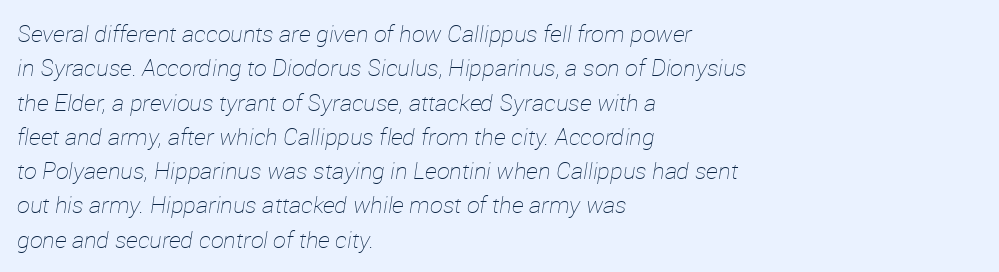
{"italic": "yes", "lean": "right", "slant_degrees": 12, "bold": "no", "underline": "no", "align": "left", "line_spacing": "normal", "line_spacing_ratio": 1.49, "letter_spacing": "normal", "letter_spacing_em": 0.0, "glyph_px": 23}
